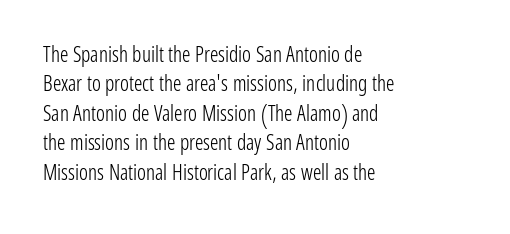
A clean baseline with only descenders dipping below it. If you drew a line through each stem, it would be perfectly vertical. Honestly, the row spacing looks completely unremarkable. Is this a heavy cut? Hardly; it is regular or lighter.
